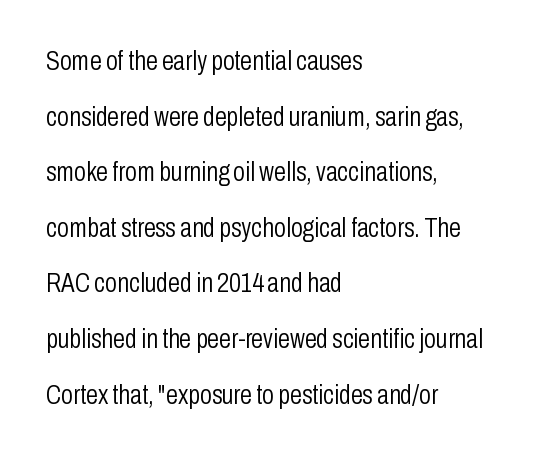
The image shows 27 px text type, upright; set left-aligned, loose line spacing (2.06x), normal letter spacing, not underlined.
